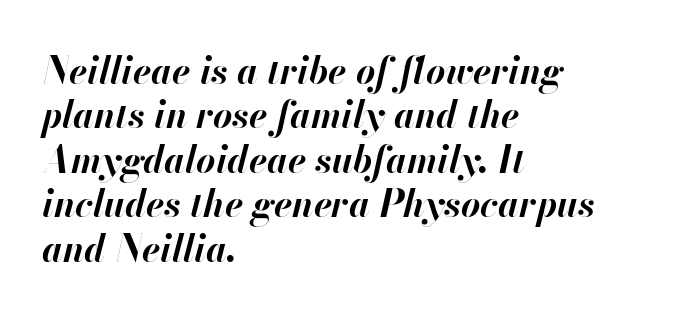
Q: Is the text bold? A: Yes.
Q: Is the text italic (slanted)? A: Yes, it leans right by about 13 degrees.
Q: Is the text underlined? A: No.
Q: How is the paragraph aligned? A: Left-aligned.
Q: Is the spacing between letters normal or unusually wide? A: Normal.
Q: Width (condensed, normal, or wide)? A: Normal.
Q: Stroke contrast? A: High.
Q: x-height? A: Small.
Q: Monospaced? A: No.
